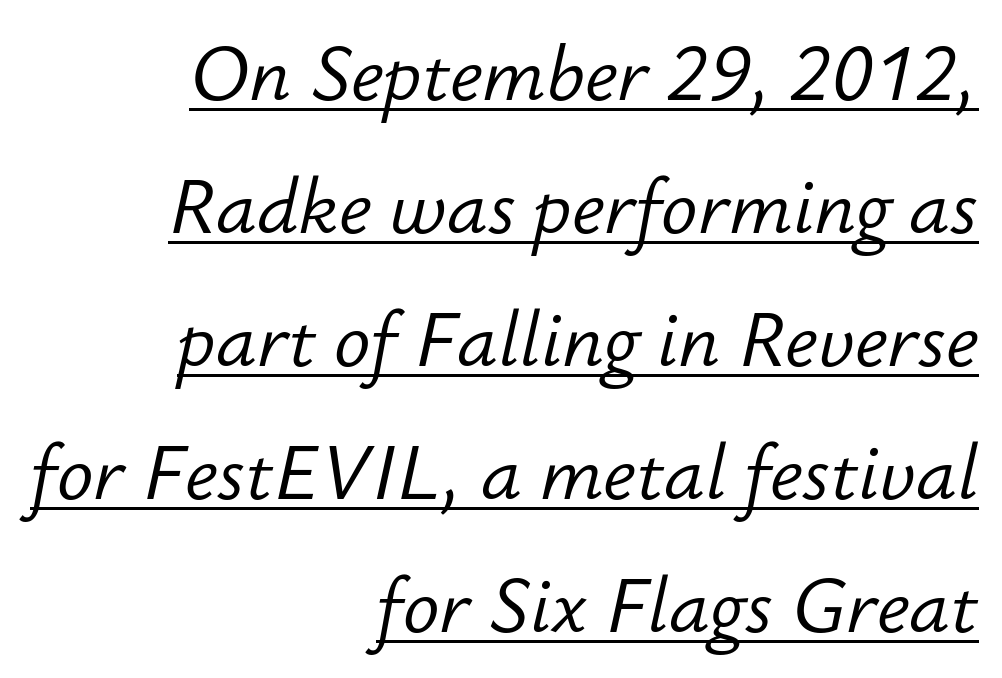
Compared with undecorated copy, this sample adds a rule below the words. The rendering uses natural spacing where letterforms have individual widths. Compared with a flush-left layout, this one pins lines to the opposite, right side. Weight class: somewhere from thin through regular.
